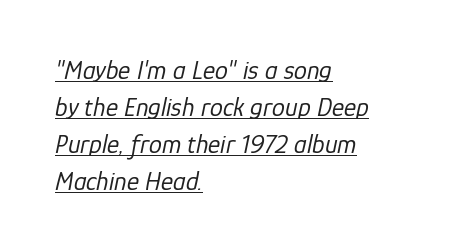
Q: Is the text bold? A: No.
Q: Is the text italic (slanted)? A: Yes, it leans right by about 12 degrees.
Q: Is the text underlined? A: Yes.
Q: How is the paragraph aligned? A: Left-aligned.
Q: Is the spacing between letters normal or unusually wide? A: Normal.
Q: Is the spacing between lines tight, normal or loose? A: Normal.
